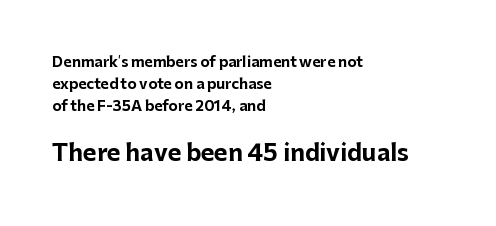
The image shows 23 px bold type, upright; set left-aligned, normal line spacing (1.56x), normal letter spacing, not underlined; the second (bottom) block is 1.64x larger.
